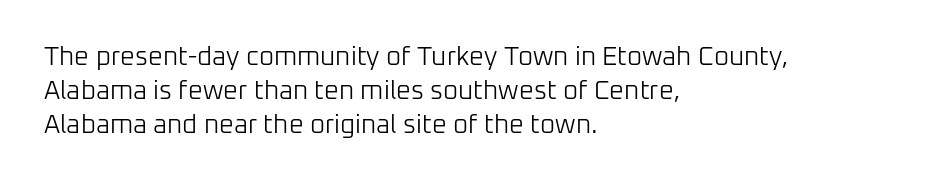
Q: Is the text bold? A: No.
Q: Is the text italic (slanted)? A: No, it is upright.
Q: Is the text underlined? A: No.
Q: How is the paragraph aligned? A: Left-aligned.
Q: Is the spacing between letters normal or unusually wide? A: Normal.
Q: Is the spacing between lines tight, normal or loose? A: Normal.
